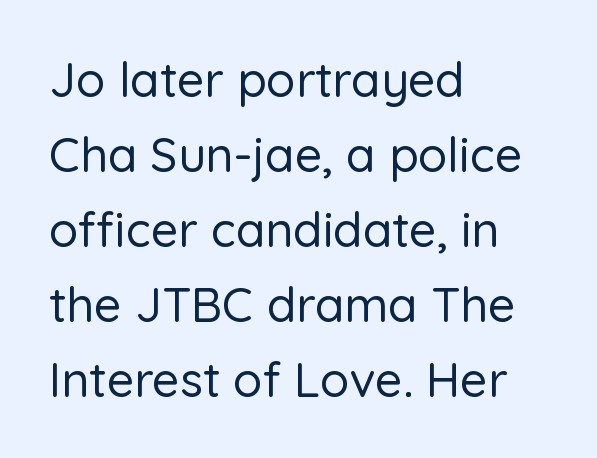
Q: Is the text italic (slanted)? A: No, it is upright.
Q: Is the typeface a serif or a sans-serif typeface? A: Sans-serif.
Q: Is the text underlined? A: No.
Q: How is the paragraph aligned? A: Left-aligned.
Q: Is the spacing between letters normal or unusually wide? A: Normal.
Q: Is the spacing between lines tight, normal or loose? A: Normal.
Q: Width (condensed, normal, or wide)? A: Normal.
Q: Stroke contrast? A: Low.
Q: x-height? A: Medium.
Q: Monospaced? A: No.
